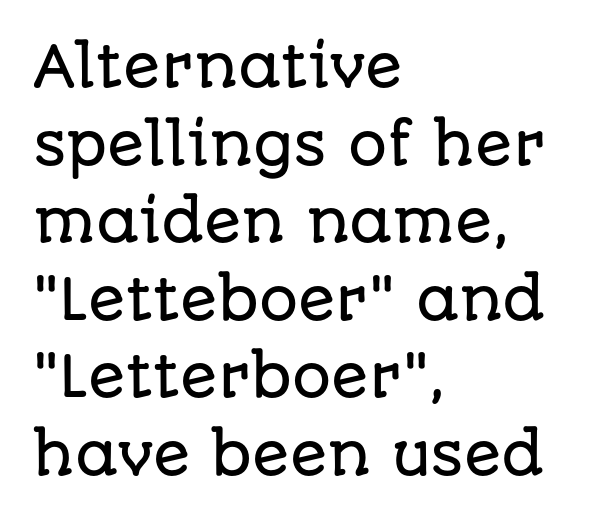
Q: Is the text italic (slanted)? A: No, it is upright.
Q: Is the typeface a serif or a sans-serif typeface? A: Sans-serif.
Q: Is the text underlined? A: No.
Q: How is the paragraph aligned? A: Left-aligned.
Q: Is the spacing between letters normal or unusually wide? A: Normal.
Q: Is the spacing between lines tight, normal or loose? A: Normal.
Q: Width (condensed, normal, or wide)? A: Normal.
Q: Stroke contrast? A: Low.
Q: x-height? A: Large.
Q: Monospaced? A: No.
